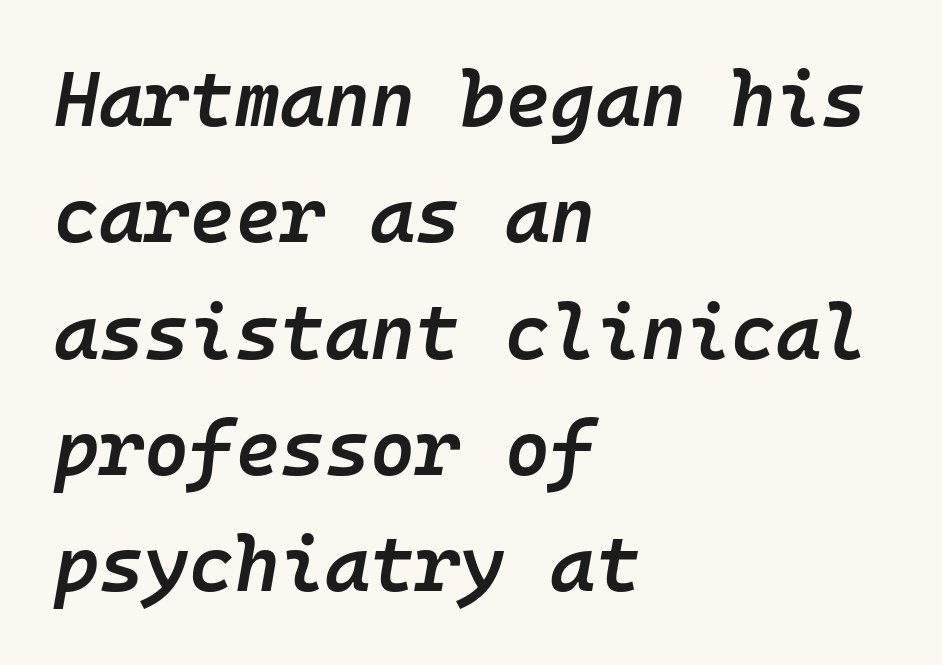
The face used here has a pronounced slope to its letters. Reading down the block, your eye returns to a fixed left position each line. The gap between lines stays unmarked. You could count columns in this text — the font is strictly monospaced. Each glyph is drawn with semibold strokes, heavier than normal yet not fully bold.
